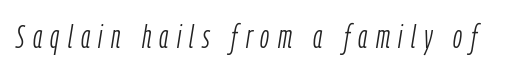
{"italic": "yes", "lean": "right", "slant_degrees": 9, "bold": "no", "weight": "light", "width": "condensed", "stroke_contrast": "low", "x_height": "medium", "monospaced": "no", "underline": "no", "letter_spacing": "wide", "letter_spacing_em": 0.25, "glyph_px": 33}
